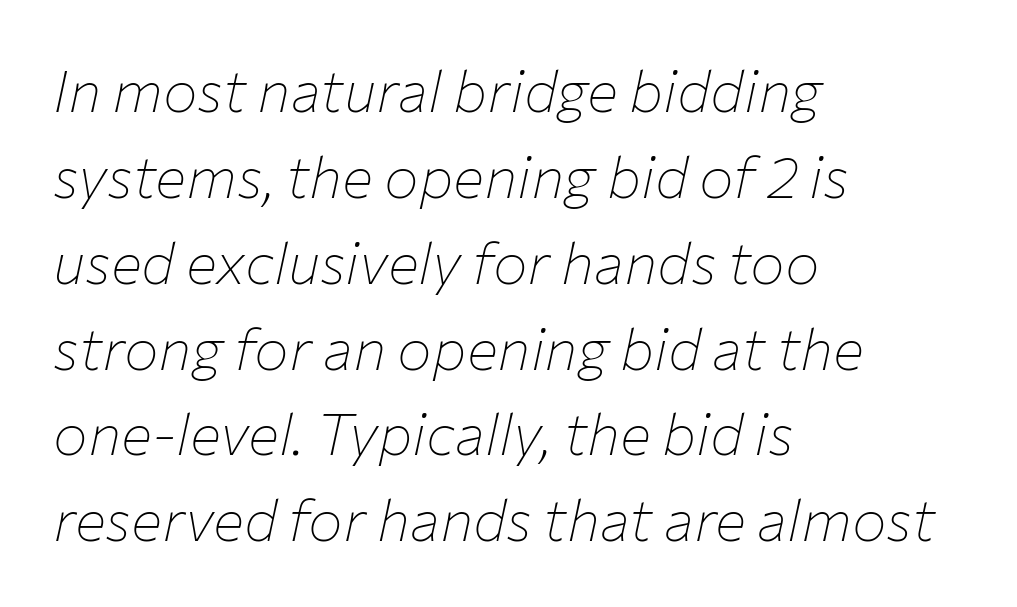
Q: Is the text bold? A: No.
Q: Is the text italic (slanted)? A: Yes, it leans right by about 12 degrees.
Q: Is the text underlined? A: No.
Q: How is the paragraph aligned? A: Left-aligned.
Q: Is the spacing between letters normal or unusually wide? A: Normal.
Q: Is the spacing between lines tight, normal or loose? A: Normal.
Q: Width (condensed, normal, or wide)? A: Normal.
Q: Stroke contrast? A: Low.
Q: x-height? A: Medium.
Q: Monospaced? A: No.
